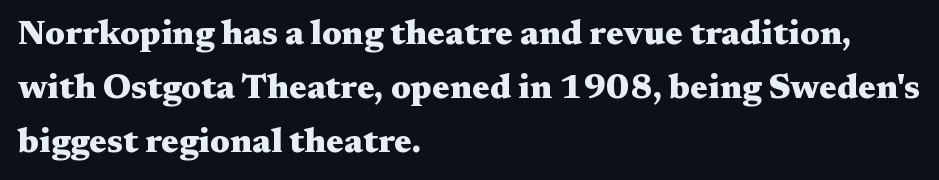
The image shows 35 px heavy, wide serif type, upright; set left-aligned, normal line spacing (1.54x), normal letter spacing, not underlined; medium stroke contrast and a medium x-height.
